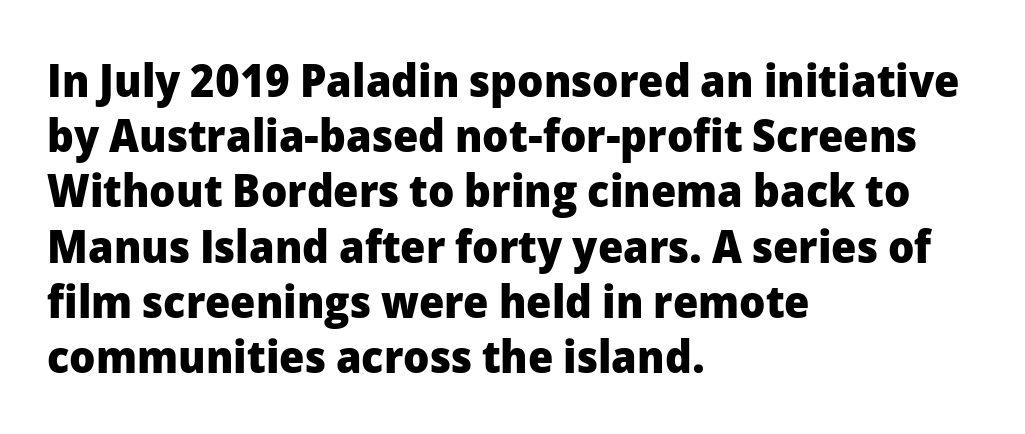
The image shows 46 px heavy sans-serif type, upright; set left-aligned, line spacing 1.2x, normal letter spacing, not underlined; low stroke contrast and a medium x-height.
